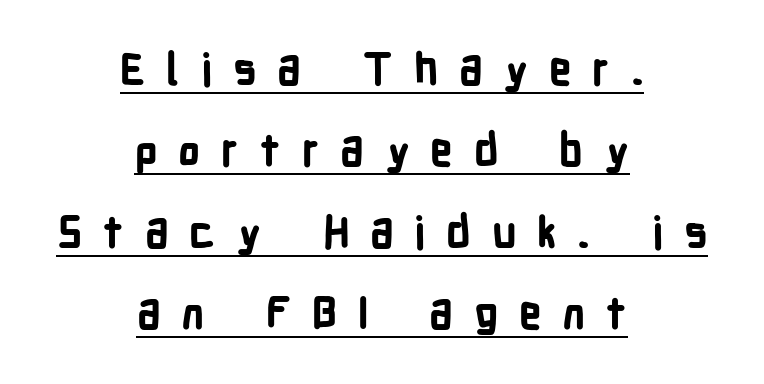
{"serif": "no", "italic": "no", "bold": "yes", "weight": "bold", "width": "condensed", "stroke_contrast": "low", "x_height": "medium", "monospaced": "no", "underline": "yes", "align": "center", "line_spacing_ratio": 1.85, "letter_spacing": "wide", "letter_spacing_em": 0.47, "glyph_px": 44}
